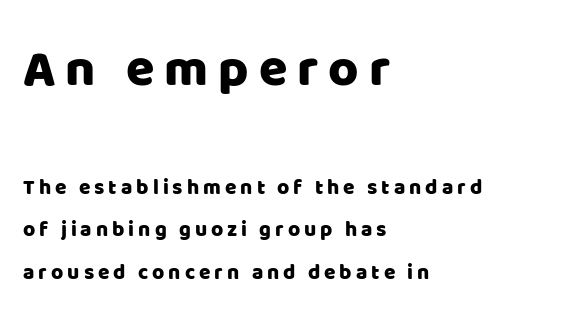
{"serif": "no", "italic": "no", "width": "normal", "stroke_contrast": "low", "x_height": "large", "monospaced": "no", "underline": "no", "align": "left", "line_spacing": "loose", "line_spacing_ratio": 2.01, "larger_block": "first", "size_ratio": 2.48, "glyph_px": 52}
